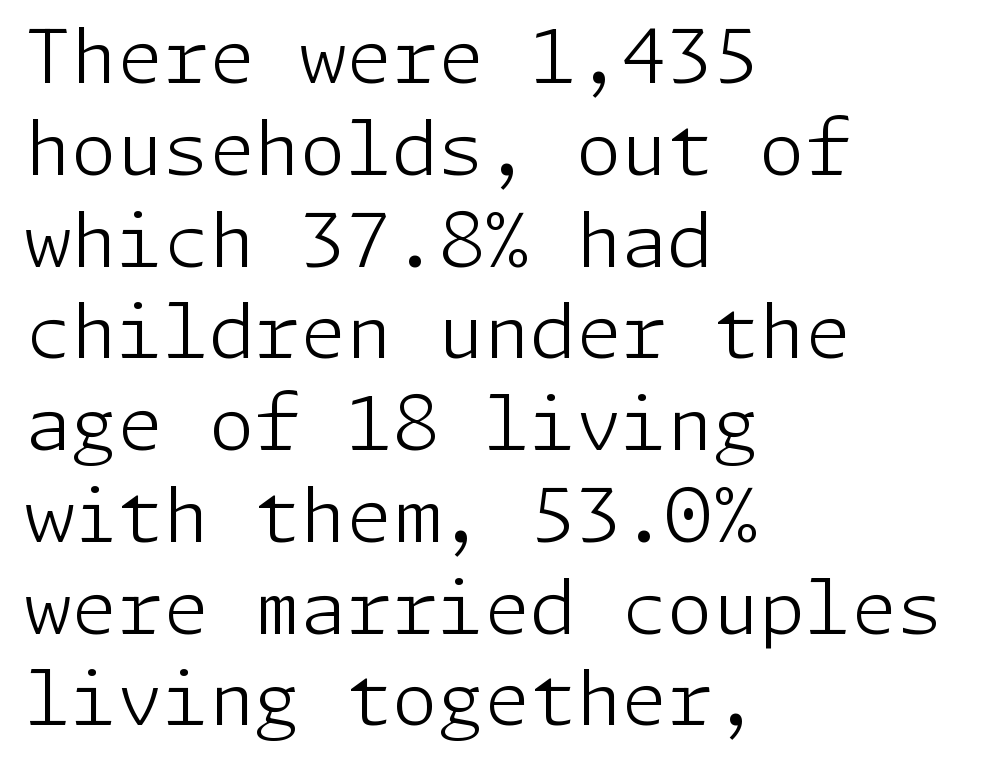
The image shows 74 px light sans-serif type, upright; set left-aligned, line spacing 1.24x, normal letter spacing, not underlined; low stroke contrast and a medium x-height.
